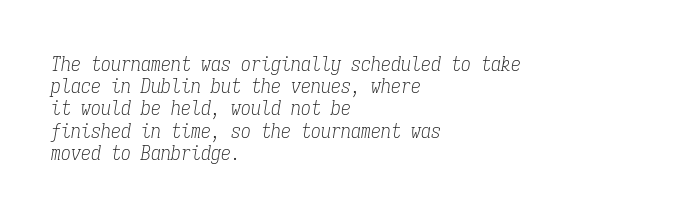
{"italic": "yes", "lean": "right", "slant_degrees": 9, "bold": "no", "underline": "no", "align": "left", "line_spacing": "tight", "line_spacing_ratio": 1.11, "letter_spacing": "normal", "letter_spacing_em": 0.0, "glyph_px": 20}
